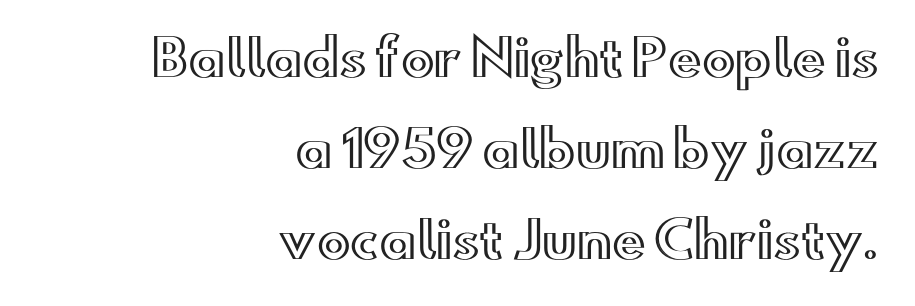
The horizontal fit of the characters is conventional and even. Posture: straight, roman, zero tilt. The space directly below the letters is spotless. Horizontal alignment here is rightward, an uncommon choice for prose.
